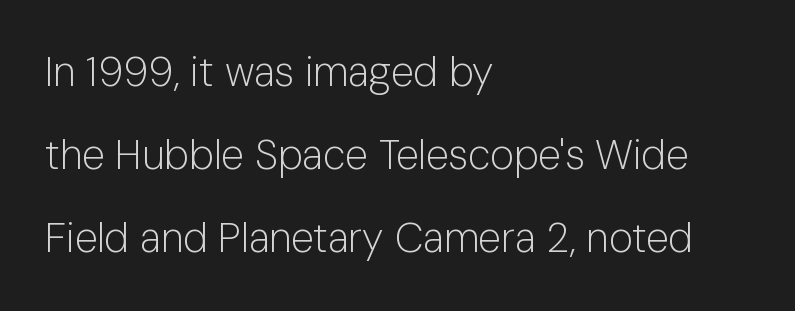
The face used here is proportionally spaced, like ordinary book or web type. No heavy texture on the line: the type isn't bold. Compared with a centered layout, this one pins lines to the left instead. Loosely led — the rows are spread out.
